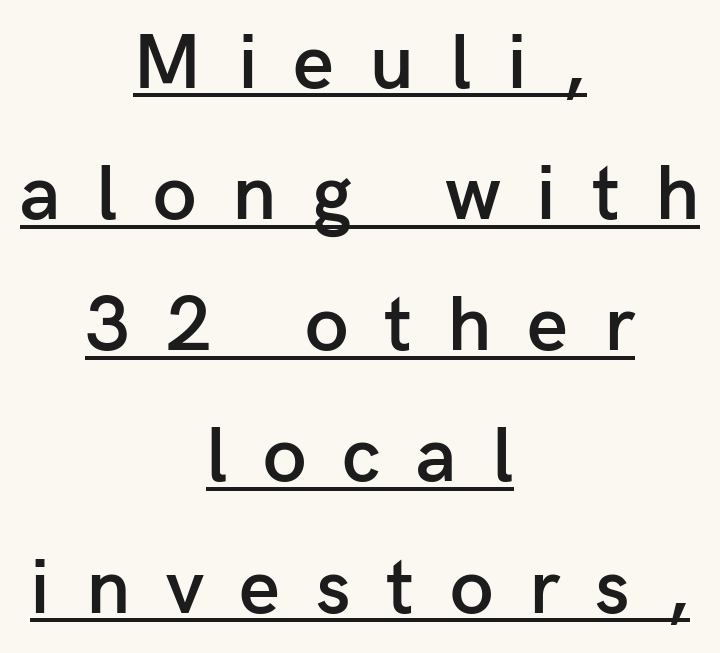
The image shows 79 px semibold sans-serif type, upright; set centered, normal line spacing (1.66x), unusually wide letter spacing (+0.45 em), underlined; low stroke contrast and a medium x-height.
